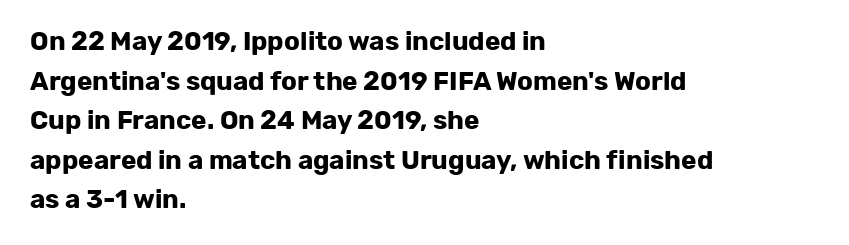
Line spacing here is normal. Words float on clear page, feet unadorned. Each glyph is drawn with heavy, bold strokes. There is no visible air inserted between adjacent glyphs. These lines are set flush left with a ragged right edge. This is roman type, the default non-slanted kind.
